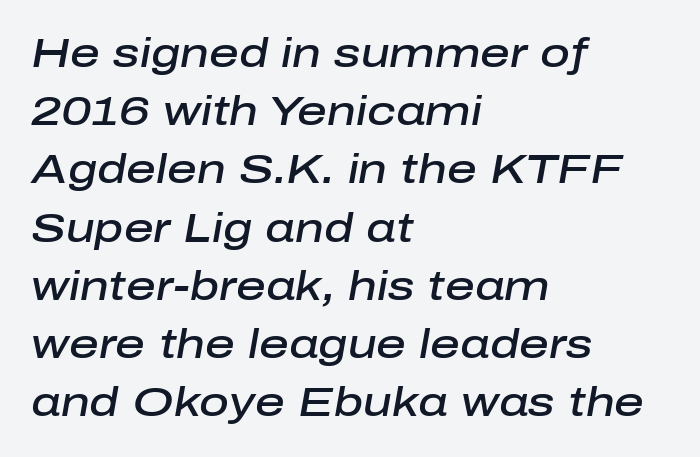
{"italic": "yes", "lean": "right", "slant_degrees": 10, "bold": "semi", "weight": "semibold", "width": "normal", "stroke_contrast": "low", "x_height": "medium", "monospaced": "no", "underline": "no", "align": "left", "line_spacing": "normal", "line_spacing_ratio": 1.42, "letter_spacing": "normal", "letter_spacing_em": 0.0, "glyph_px": 41}
